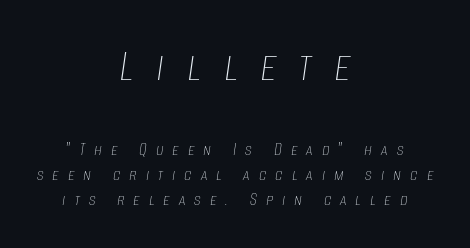
{"italic": "yes", "lean": "right", "slant_degrees": 8, "bold": "no", "weight": "thin", "width": "condensed", "stroke_contrast": "low", "x_height": "large", "monospaced": "no", "underline": "no", "align": "center", "line_spacing": "normal", "line_spacing_ratio": 1.31, "letter_spacing": "wide", "letter_spacing_em": 0.47, "larger_block": "first", "size_ratio": 2.53, "glyph_px": 48}
